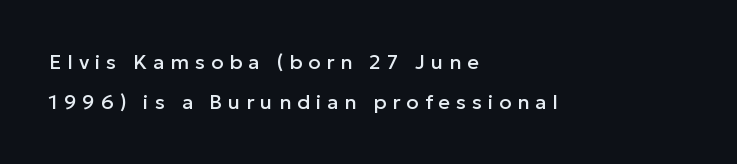
{"italic": "no", "underline": "no", "align": "left", "line_spacing": "loose", "line_spacing_ratio": 1.98, "letter_spacing": "wide", "letter_spacing_em": 0.3, "glyph_px": 20}
